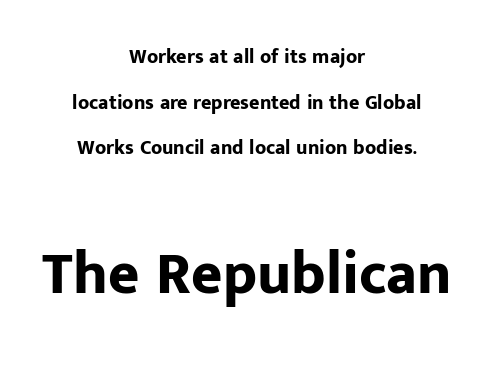
Q: Is the text bold? A: Yes.
Q: Is the text italic (slanted)? A: No, it is upright.
Q: Is the typeface a serif or a sans-serif typeface? A: Sans-serif.
Q: Is the text underlined? A: No.
Q: How is the paragraph aligned? A: Centered.
Q: Is the spacing between letters normal or unusually wide? A: Normal.
Q: Is the spacing between lines tight, normal or loose? A: Loose.
Q: Which block of text is set in a larger size, the first (top) or the second (bottom)? A: The second (bottom) one.
Q: Width (condensed, normal, or wide)? A: Normal.
Q: Stroke contrast? A: Low.
Q: x-height? A: Medium.
Q: Monospaced? A: No.
